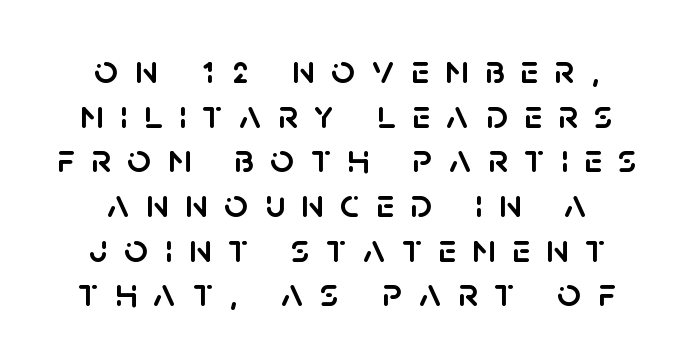
Nope, no serifs anywhere on these letters. The letters advance in unequal steps, a hallmark of proportional type. Visually the block forms a symmetrical silhouette, jagged on both flanks. This is roman type, the default non-slanted kind. How are the letters spaced? Widely, with obvious added tracking. What's the leading like? Squeezed, with rows nearly overlapping.
